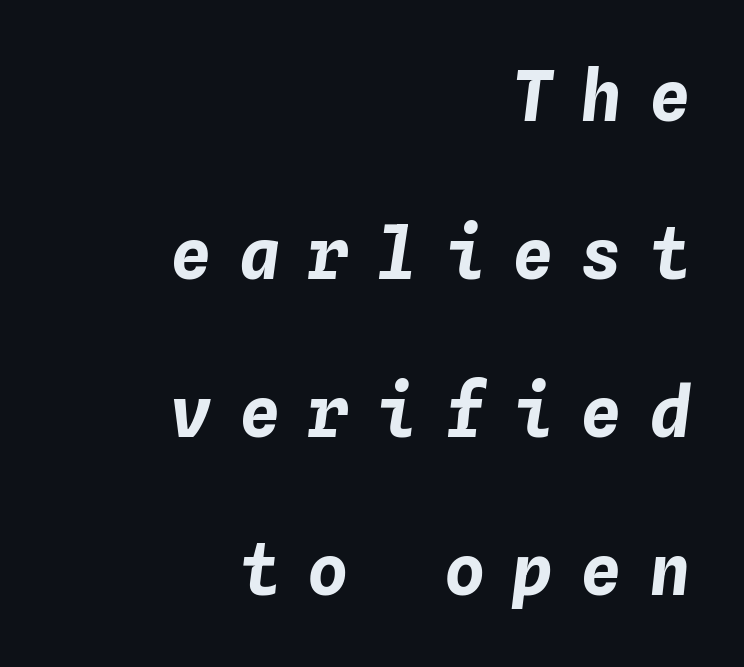
{"italic": "yes", "lean": "right", "slant_degrees": 4, "bold": "yes", "weight": "bold", "width": "normal", "stroke_contrast": "low", "x_height": "medium", "monospaced": "yes", "underline": "no", "align": "right", "line_spacing": "loose", "line_spacing_ratio": 2.29, "letter_spacing": "wide", "letter_spacing_em": 0.39, "glyph_px": 69}
